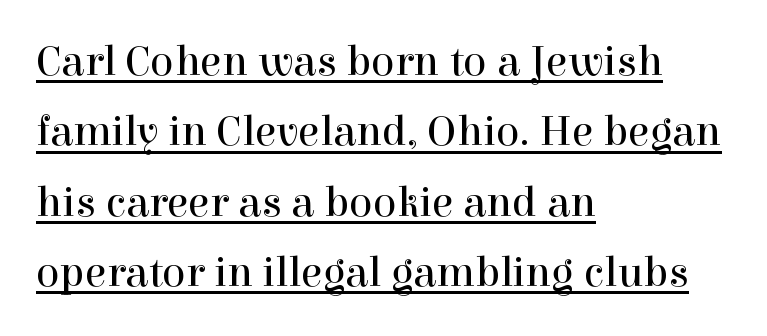
The passage shown is underscored from start to finish. Font category for this specimen: serif. The face used here is proportionally spaced, like ordinary book or web type. This is the regular roman posture of the typeface. The letterforms sit at book weight or below. Successive baselines arrive at the customary interval.
